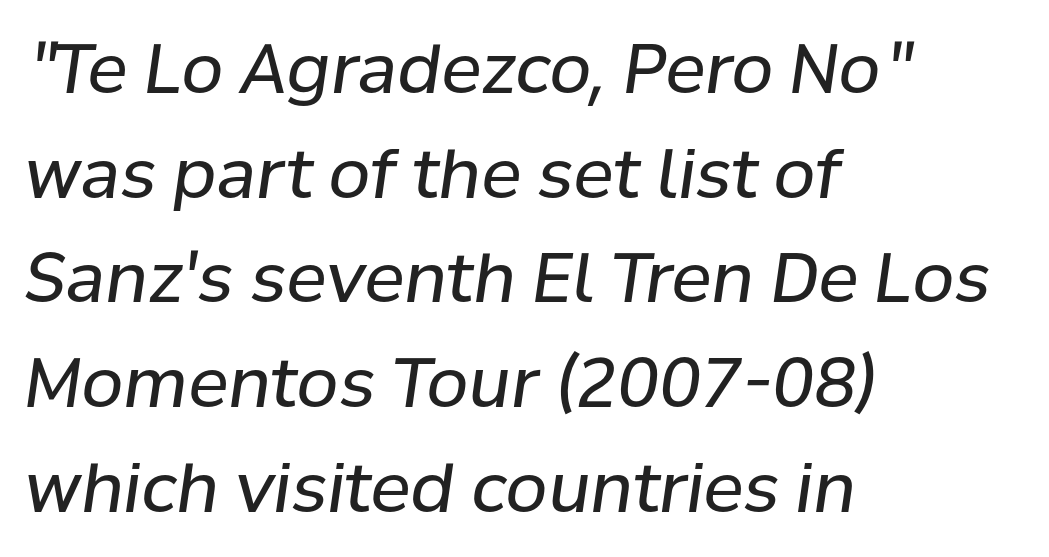
The image shows 68 px regular-weight type, italic (leaning right); set left-aligned, normal line spacing (1.54x), normal letter spacing, not underlined; low stroke contrast and a medium x-height.
